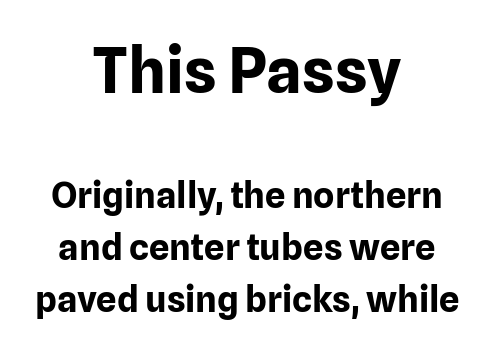
You could call the tracking neutral — neither tight nor loose. These lines sit exactly where default settings would place them. The area under the type is left untouched. Neither beginnings nor endings align; midpoints do. Does the bottom block carry the larger type? No, the top block does.
